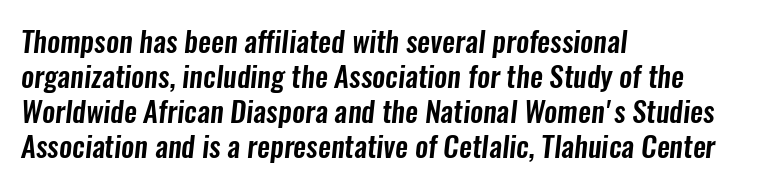
The image shows 29 px condensed sans-serif type; set left-aligned, line spacing 1.21x, normal letter spacing, not underlined; low stroke contrast and a medium x-height.
